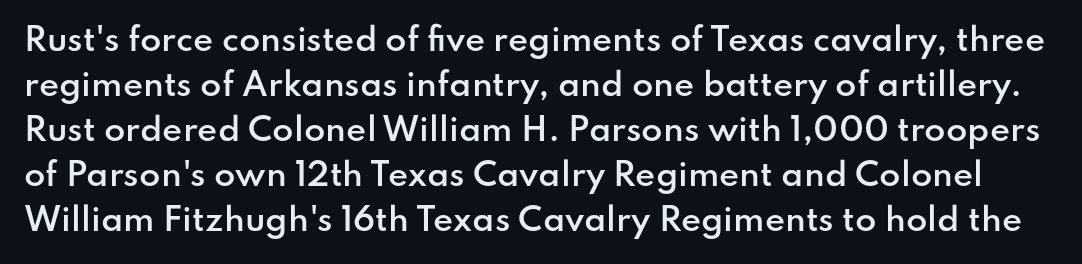
The image shows 31 px semibold sans-serif type, upright; set normal line spacing (1.45x), normal letter spacing, not underlined; low stroke contrast and a small x-height.
